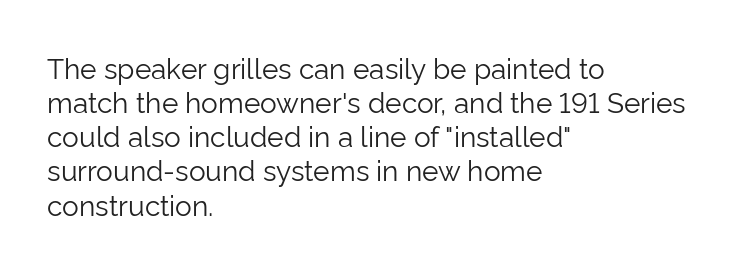
Q: Is the text bold? A: No.
Q: Is the text italic (slanted)? A: No, it is upright.
Q: Is the typeface a serif or a sans-serif typeface? A: Sans-serif.
Q: Is the text underlined? A: No.
Q: How is the paragraph aligned? A: Left-aligned.
Q: Is the spacing between letters normal or unusually wide? A: Normal.
Q: Width (condensed, normal, or wide)? A: Normal.
Q: Stroke contrast? A: Low.
Q: x-height? A: Medium.
Q: Monospaced? A: No.
